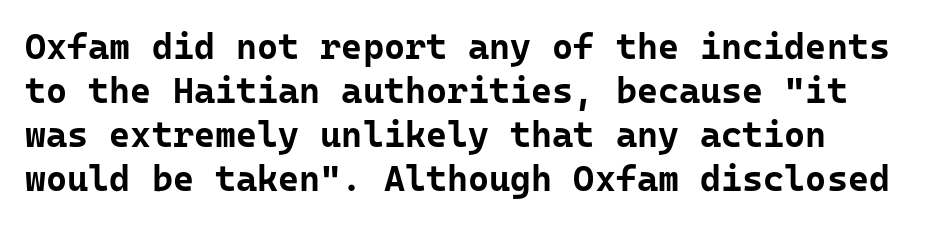
{"serif": "no", "italic": "no", "bold": "yes", "weight": "bold", "width": "normal", "stroke_contrast": "low", "x_height": "medium", "underline": "no", "line_spacing_ratio": 1.22, "letter_spacing": "normal", "letter_spacing_em": 0.0, "glyph_px": 36}
